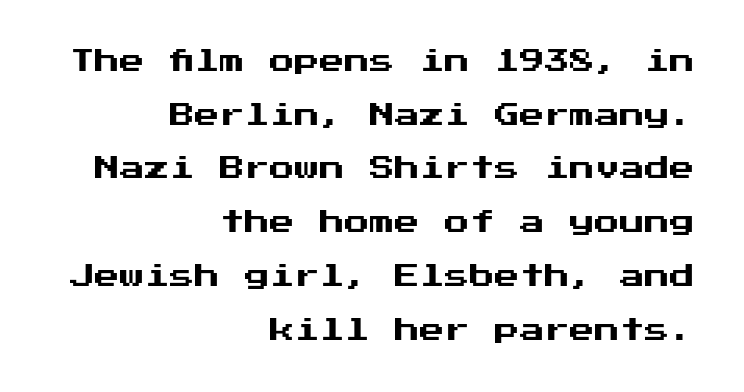
Q: Is the text italic (slanted)? A: No, it is upright.
Q: Is the text underlined? A: No.
Q: How is the paragraph aligned? A: Right-aligned.
Q: Is the spacing between letters normal or unusually wide? A: Normal.
Q: Is the spacing between lines tight, normal or loose? A: Loose.
